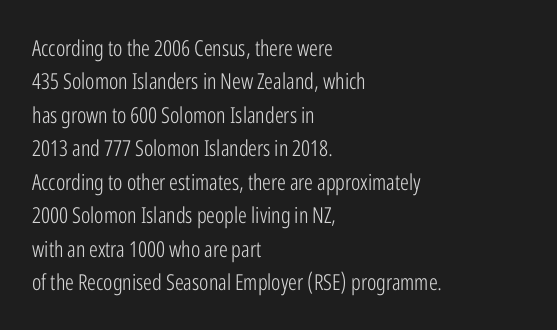
The image shows 22 px text type, upright; set left-aligned, normal line spacing (1.52x), normal letter spacing, not underlined.
